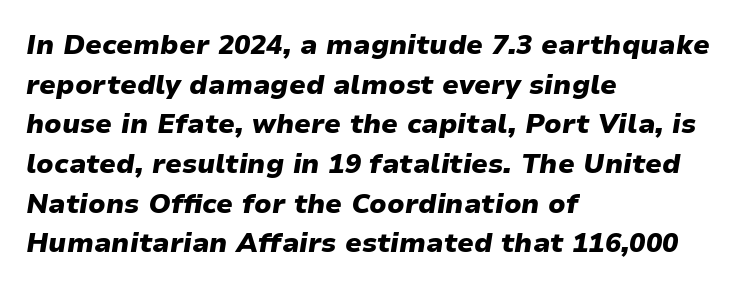
The image shows 27 px bold type, italic (leaning right); set left-aligned, normal line spacing (1.47x), normal letter spacing, not underlined.
